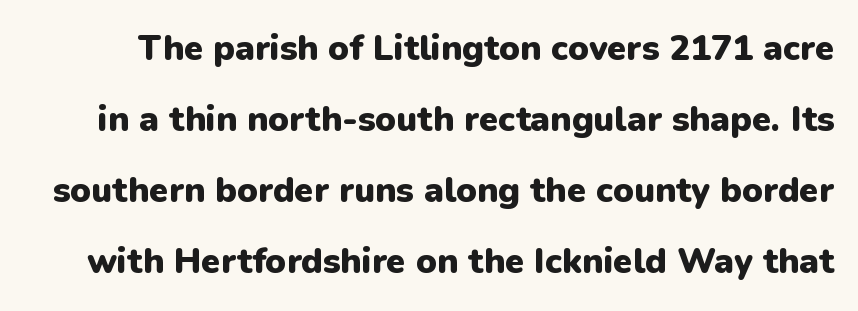
Words appear dense and cohesive because spacing is normal. Quick note: interline space is abundant. Strong, thick strokes mark this as bold type. Each letter keeps its own natural width here, so spacing adapts to shape.
